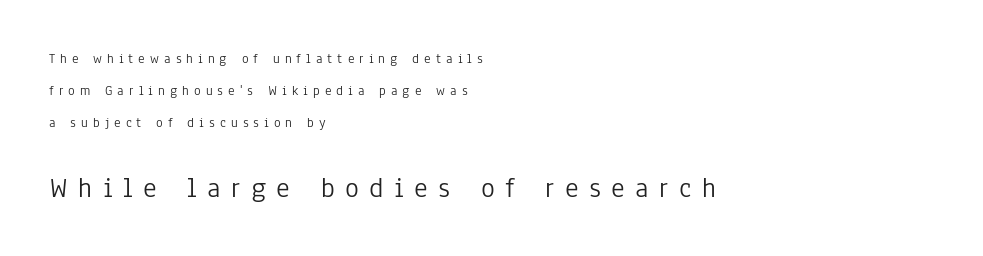
The image shows 29 px light, condensed sans-serif type, upright; set left-aligned, loose line spacing (2.3x), unusually wide letter spacing (+0.36 em), not underlined; the second (bottom) block is 2.07x larger; low stroke contrast and a medium x-height.
